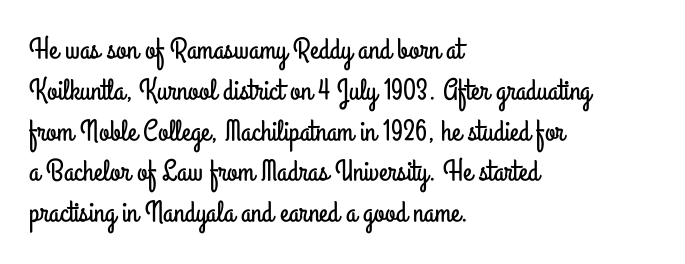
The image shows 30 px condensed sans-serif type, upright; set left-aligned, normal line spacing (1.36x), normal letter spacing, not underlined; low stroke contrast and a small x-height.
